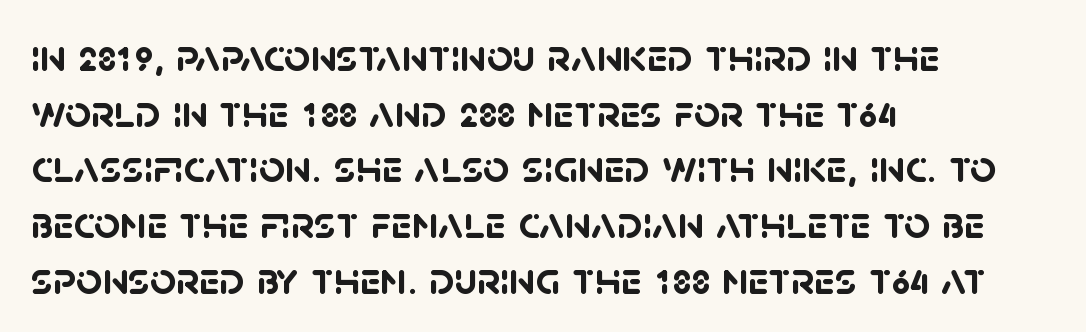
The image shows 46 px semibold sans-serif type; set left-aligned, line spacing 1.21x, normal letter spacing, not underlined; low stroke contrast and a large x-height.
